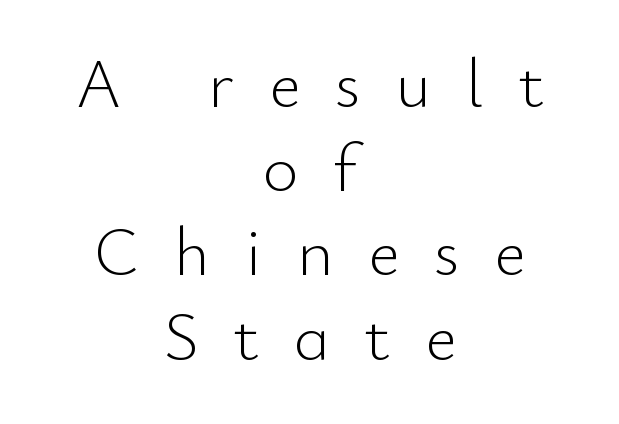
{"serif": "no", "italic": "no", "bold": "no", "weight": "light", "width": "normal", "stroke_contrast": "low", "x_height": "small", "monospaced": "no", "underline": "no", "align": "center", "line_spacing_ratio": 1.22, "letter_spacing": "wide", "letter_spacing_em": 0.5, "glyph_px": 69}
